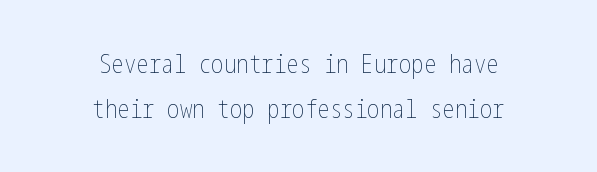
The image shows 25 px text type, upright; set centered, line spacing 1.8x, normal letter spacing, not underlined.
